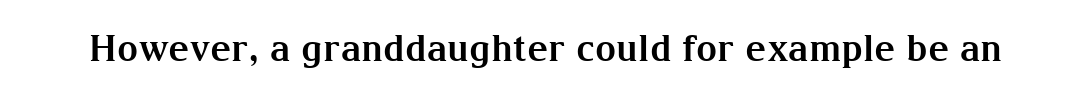
The image shows 37 px bold serif type, upright; set normal letter spacing, not underlined; medium stroke contrast and a medium x-height.
